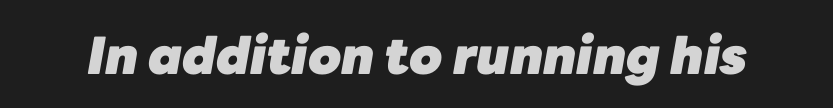
Q: Is the text bold? A: Yes.
Q: Is the text italic (slanted)? A: Yes, it leans right by about 10 degrees.
Q: Is the text underlined? A: No.
Q: Is the spacing between letters normal or unusually wide? A: Normal.
Q: Width (condensed, normal, or wide)? A: Normal.
Q: Stroke contrast? A: Low.
Q: x-height? A: Medium.
Q: Monospaced? A: No.
